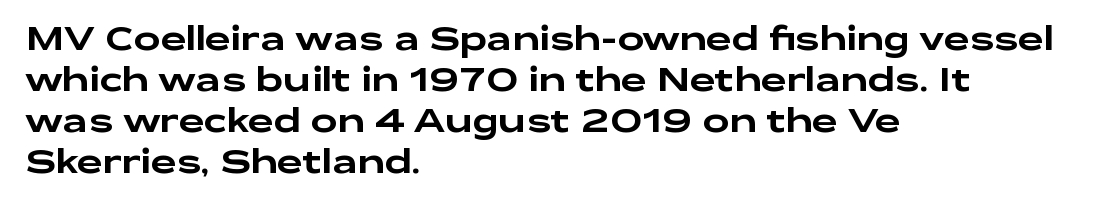
The image shows 32 px wide sans-serif type, upright; set left-aligned, normal line spacing (1.28x), normal letter spacing, not underlined; low stroke contrast and a medium x-height.
